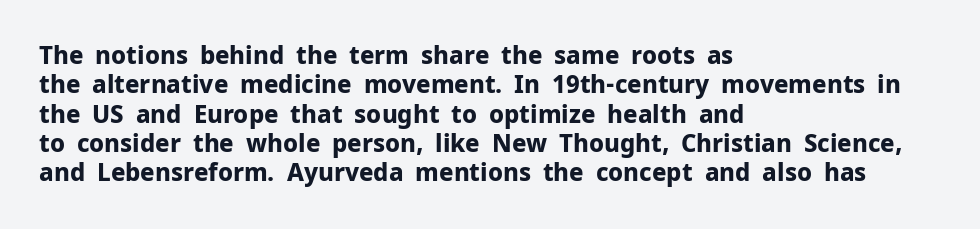
{"italic": "no", "bold": "yes", "underline": "no", "align": "left", "line_spacing_ratio": 1.22, "letter_spacing": "normal", "letter_spacing_em": 0.0, "glyph_px": 24}
